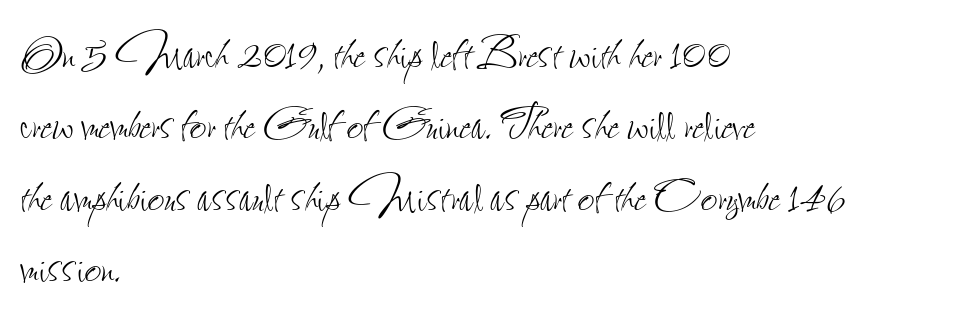
Q: Is the text bold? A: No.
Q: Is the text italic (slanted)? A: Yes.
Q: Is the text underlined? A: No.
Q: How is the paragraph aligned? A: Left-aligned.
Q: Is the spacing between letters normal or unusually wide? A: Normal.
Q: Width (condensed, normal, or wide)? A: Condensed.
Q: Stroke contrast? A: Low.
Q: x-height? A: Small.
Q: Monospaced? A: No.
